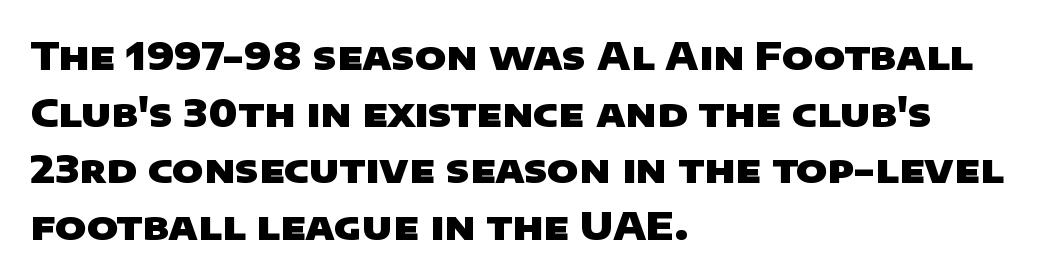
{"serif": "no", "bold": "yes", "weight": "heavy", "width": "wide", "stroke_contrast": "low", "x_height": "large", "monospaced": "no", "underline": "no", "align": "left", "line_spacing": "normal", "line_spacing_ratio": 1.49, "letter_spacing": "normal", "letter_spacing_em": 0.0, "glyph_px": 38}
